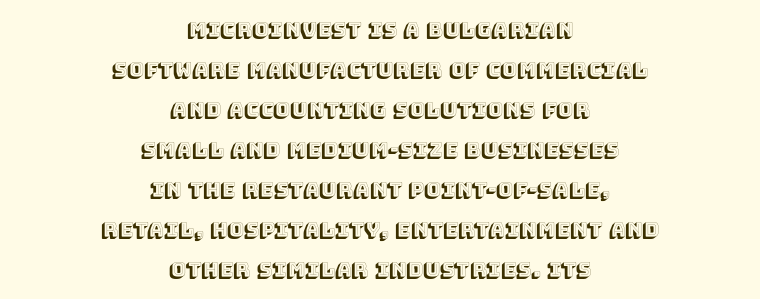
The image shows 20 px text type, upright; set centered, loose line spacing (2.0x), normal letter spacing, not underlined.
